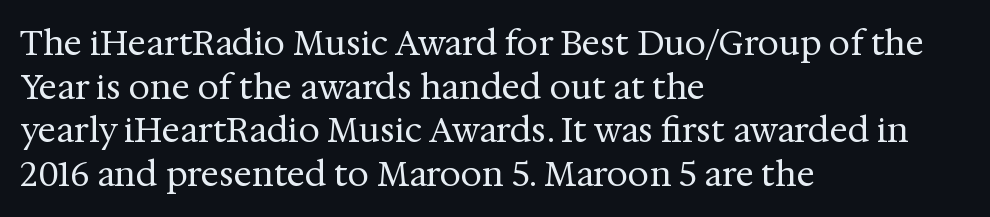
The image shows 34 px regular-weight serif type, upright; set left-aligned, normal line spacing (1.28x), normal letter spacing, not underlined; medium stroke contrast and a medium x-height.
